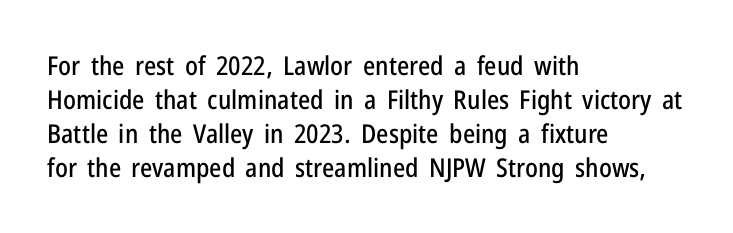
{"italic": "no", "underline": "no", "align": "left", "line_spacing": "normal", "line_spacing_ratio": 1.31, "letter_spacing": "normal", "letter_spacing_em": 0.0, "glyph_px": 26}
